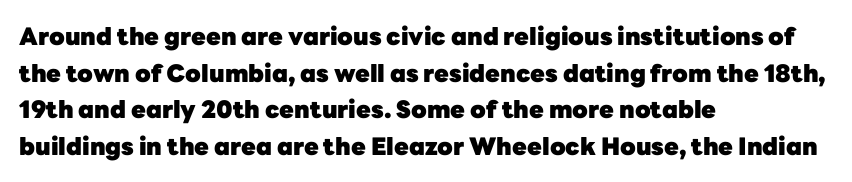
A typesetter would call this zero additional tracking. The letters stand upright; this is a roman face. Regular leading. The passage is arranged the way most books set body copy — flush left. Rule under the text: the space is simply empty. Strokes here are thick enough to call this a true bold.
